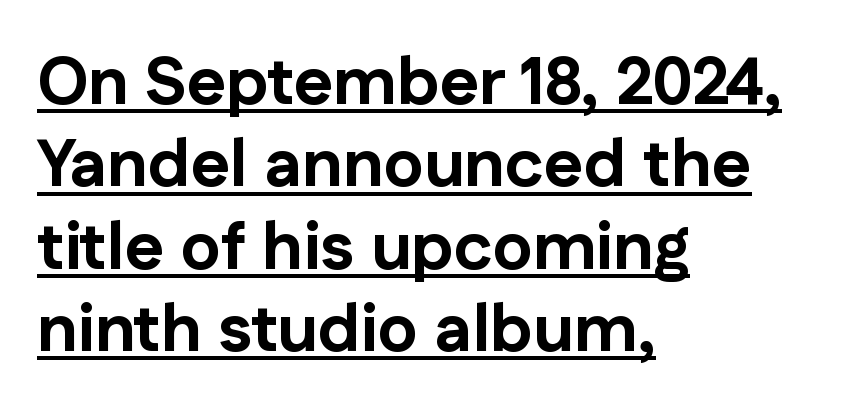
The image shows 67 px bold sans-serif type, upright; set left-aligned, line spacing 1.23x, normal letter spacing, underlined; low stroke contrast and a medium x-height.
